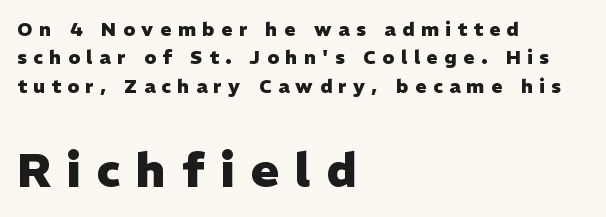
The letters are bold, with thick, heavy strokes. The passage shown is typeset with a sans-serif family. This rendering features lettering with no underline. The letters stand upright; this is a roman face. What's the leading like? Ordinary, nothing unusual.
